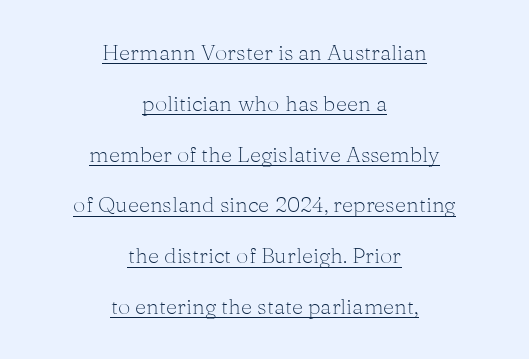
Notice how the passage keeps no hard edge, just a central spine. The rendering keeps characters at their native spacing. Letters have the restrained weight of plain body copy at most. Leading: increased. Is there any slant? The stems are plumb. The glyphs are accompanied by a horizontal stroke just below them.
